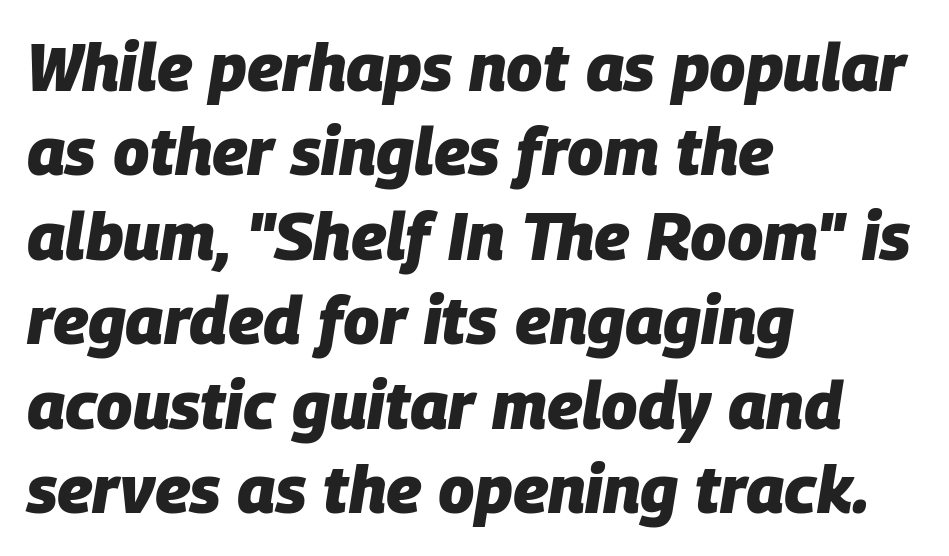
Q: Is the text bold? A: Yes.
Q: Is the text italic (slanted)? A: Yes, it leans right by about 9 degrees.
Q: Is the text underlined? A: No.
Q: How is the paragraph aligned? A: Left-aligned.
Q: Is the spacing between letters normal or unusually wide? A: Normal.
Q: Is the spacing between lines tight, normal or loose? A: Normal.
Q: Width (condensed, normal, or wide)? A: Normal.
Q: Stroke contrast? A: Low.
Q: x-height? A: Large.
Q: Monospaced? A: No.
